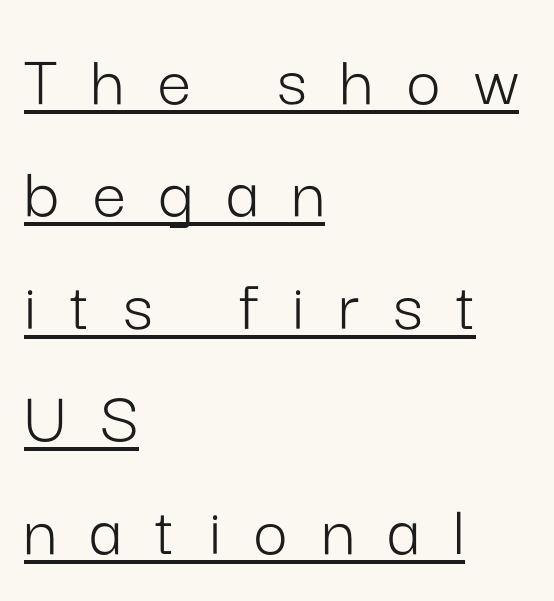
{"serif": "no", "italic": "no", "bold": "no", "weight": "light", "width": "normal", "stroke_contrast": "low", "x_height": "medium", "monospaced": "no", "underline": "yes", "align": "left", "line_spacing": "normal", "line_spacing_ratio": 1.5, "letter_spacing": "wide", "letter_spacing_em": 0.45, "glyph_px": 75}
